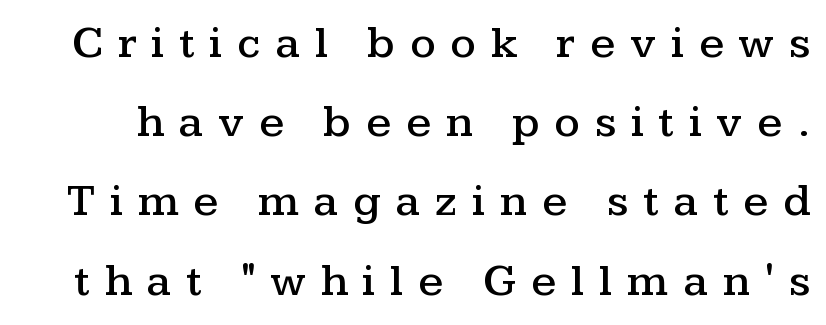
Q: Is the text italic (slanted)? A: No, it is upright.
Q: Is the typeface a serif or a sans-serif typeface? A: Serif.
Q: Is the text underlined? A: No.
Q: Is the spacing between letters normal or unusually wide? A: Unusually wide.
Q: Width (condensed, normal, or wide)? A: Wide.
Q: Stroke contrast? A: Medium.
Q: x-height? A: Medium.
Q: Monospaced? A: No.
